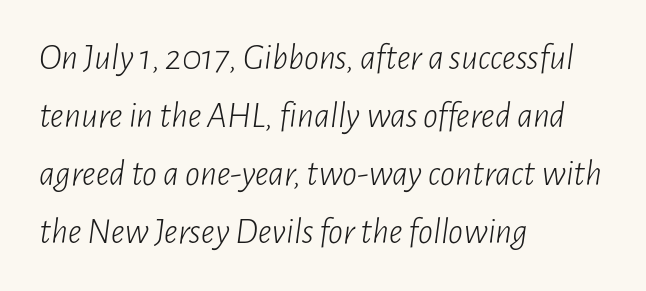
Q: Is the text bold? A: No.
Q: Is the text italic (slanted)? A: Yes, it leans right by about 7 degrees.
Q: Is the text underlined? A: No.
Q: How is the paragraph aligned? A: Left-aligned.
Q: Is the spacing between letters normal or unusually wide? A: Normal.
Q: Is the spacing between lines tight, normal or loose? A: Normal.
Q: Width (condensed, normal, or wide)? A: Condensed.
Q: Stroke contrast? A: Low.
Q: x-height? A: Medium.
Q: Monospaced? A: No.
